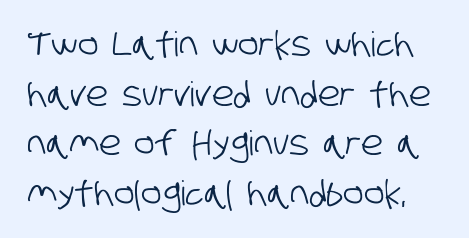
The image shows 34 px condensed sans-serif type; set normal line spacing (1.46x), normal letter spacing, not underlined; low stroke contrast and a large x-height.
